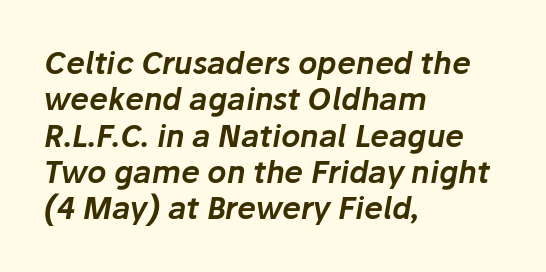
No word sits above an underline. Left-aligned paragraph, ragged on the right. Each letter keeps its own natural width here, so spacing adapts to shape. Characters follow at the spacing the type designer built in. Emphasis-style slanted type is in use.
